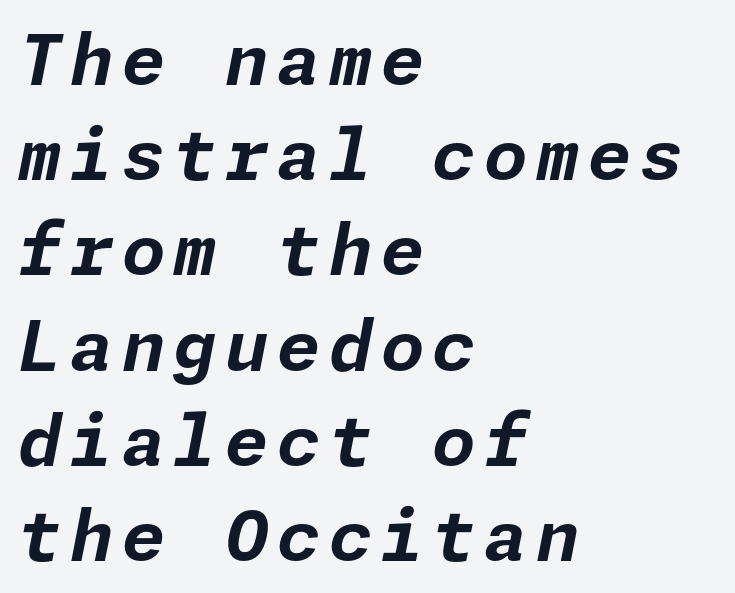
Notice how the passage keeps a crisp vertical edge on the left only. The area under the type is left untouched. The block of text has a typical density, with ordinary space between rows. Look at the stroke-to-counter ratio: heavy, a bold. The text carries the slant typical of an italic or oblique font.
